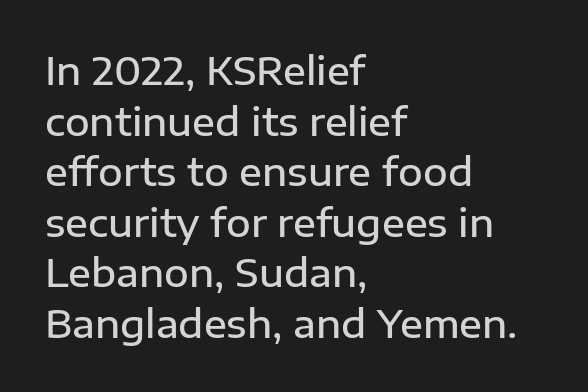
{"serif": "no", "italic": "no", "bold": "semi", "weight": "semibold", "width": "normal", "stroke_contrast": "low", "x_height": "medium", "monospaced": "no", "underline": "no", "align": "left", "line_spacing": "normal", "line_spacing_ratio": 1.33, "letter_spacing": "normal", "letter_spacing_em": 0.0, "glyph_px": 38}
